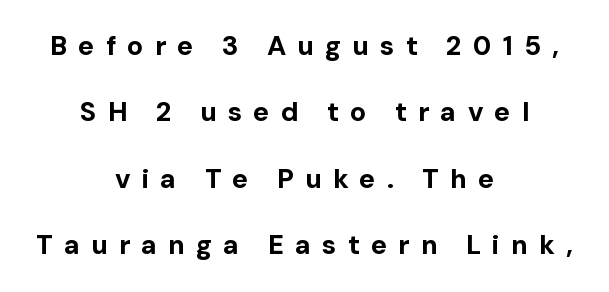
The image shows 27 px bold type, upright; set centered, loose line spacing (2.46x), unusually wide letter spacing (+0.41 em), not underlined.
